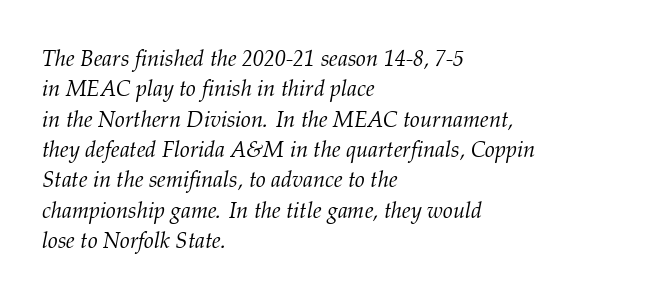
Q: Is the text bold? A: No.
Q: Is the text italic (slanted)? A: Yes, it leans right by about 12 degrees.
Q: Is the text underlined? A: No.
Q: How is the paragraph aligned? A: Left-aligned.
Q: Is the spacing between letters normal or unusually wide? A: Normal.
Q: Is the spacing between lines tight, normal or loose? A: Normal.
